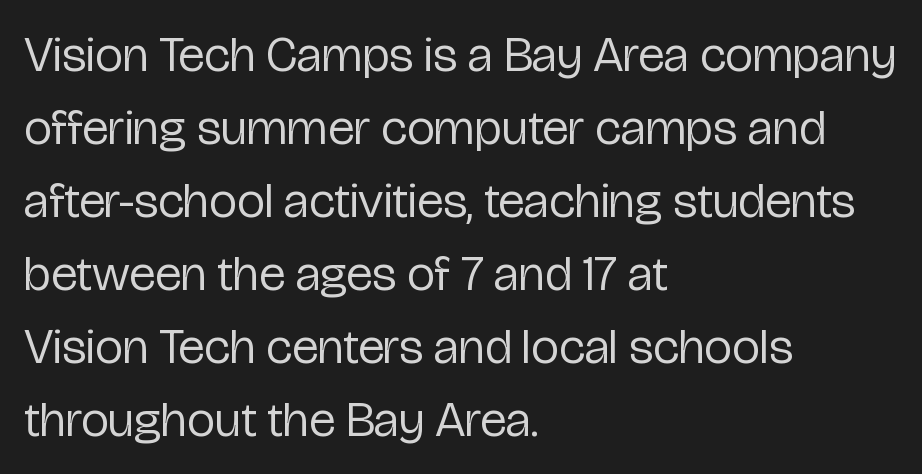
Think of a printed novel: that variable character pitch is what you see here. Short and long lines alike share a common starting point at left. The letters look calm and open, with moderate or lighter stems. It's the straight-up-and-down kind of type. Rule under the text: the space is simply empty. Line spacing here is normal.
